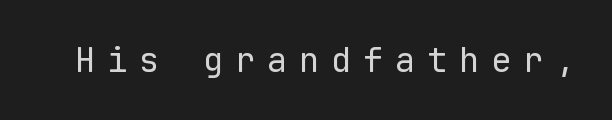
The image shows 34 px regular-weight sans-serif type, upright, monospaced; set unusually wide letter spacing (+0.34 em), not underlined; low stroke contrast and a medium x-height.
